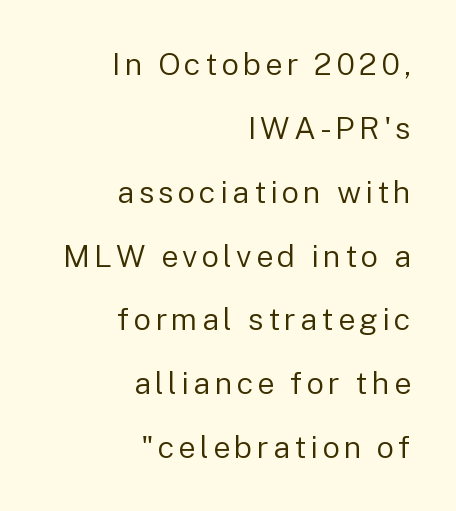
Q: Is the text bold? A: No.
Q: Is the text italic (slanted)? A: No, it is upright.
Q: Is the typeface a serif or a sans-serif typeface? A: Sans-serif.
Q: Is the text underlined? A: No.
Q: How is the paragraph aligned? A: Right-aligned.
Q: Is the spacing between lines tight, normal or loose? A: Loose.
Q: Width (condensed, normal, or wide)? A: Normal.
Q: Stroke contrast? A: Low.
Q: x-height? A: Medium.
Q: Monospaced? A: No.
